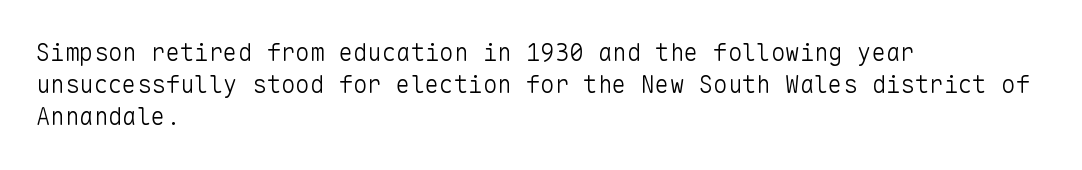
The strip under each line holds only bare page. You could call the tracking neutral — neither tight nor loose. Where is the straight margin? On the left. Upright lettering throughout. The weight tops out at a normal text grade.
